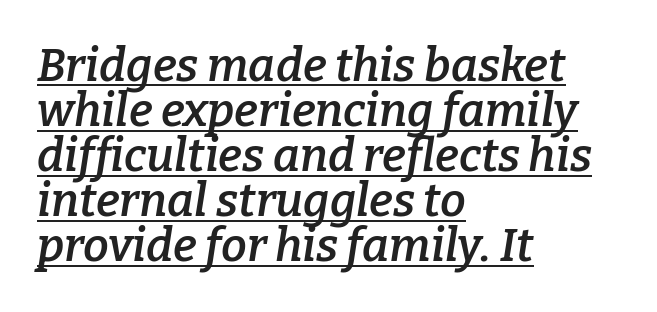
{"serif": "yes", "italic": "yes", "lean": "right", "slant_degrees": 9, "bold": "semi", "weight": "semibold", "width": "normal", "stroke_contrast": "low", "x_height": "medium", "monospaced": "no", "underline": "yes", "align": "left", "line_spacing": "tight", "line_spacing_ratio": 0.98, "letter_spacing": "normal", "letter_spacing_em": 0.0, "glyph_px": 46}
